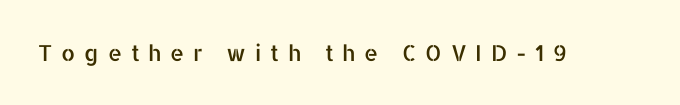
{"italic": "no", "underline": "no", "letter_spacing": "wide", "letter_spacing_em": 0.4, "glyph_px": 22}
